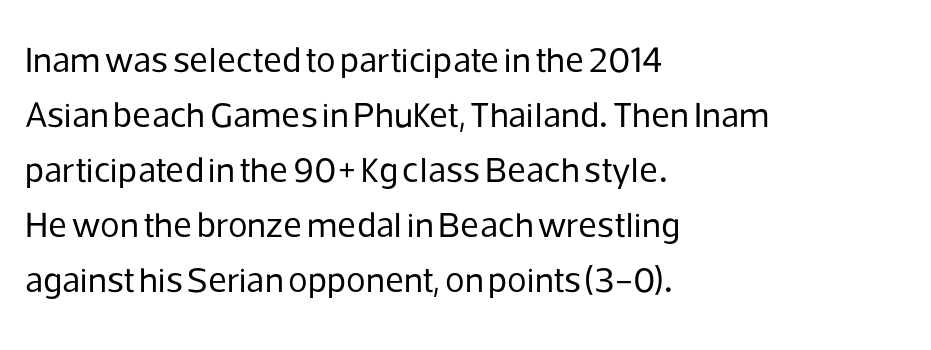
The image shows 36 px regular-weight sans-serif type, upright; set left-aligned, normal line spacing (1.53x), normal letter spacing, not underlined; low stroke contrast and a medium x-height.
